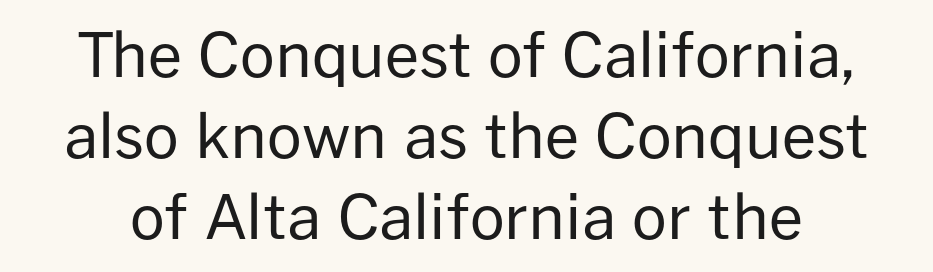
Quick note: interline space is typical. No chunkiness to these letters — they're not bold. The font's upright variant was chosen for this text. In terms of letterspacing, this is plain default setting. Check the space under the baseline: it is left empty. Note: no serifs on the glyphs.
